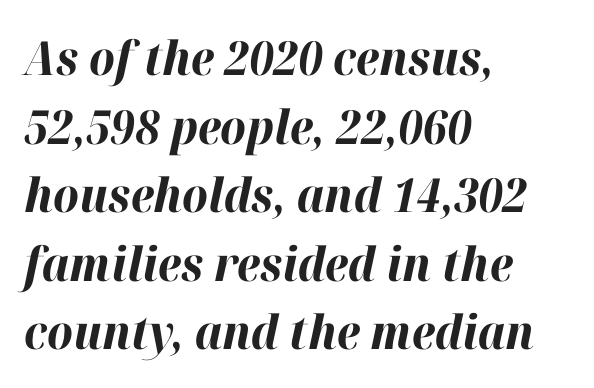
{"italic": "yes", "lean": "right", "slant_degrees": 12, "bold": "yes", "weight": "bold", "width": "normal", "stroke_contrast": "high", "x_height": "medium", "monospaced": "no", "underline": "no", "align": "left", "line_spacing": "normal", "line_spacing_ratio": 1.46, "letter_spacing": "normal", "letter_spacing_em": 0.0, "glyph_px": 47}
